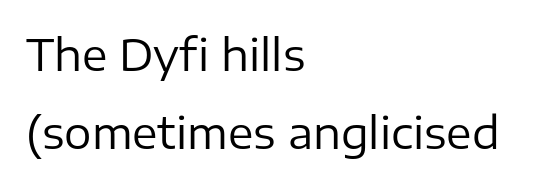
Q: Is the text bold? A: No.
Q: Is the text italic (slanted)? A: No, it is upright.
Q: Is the typeface a serif or a sans-serif typeface? A: Sans-serif.
Q: Is the text underlined? A: No.
Q: How is the paragraph aligned? A: Left-aligned.
Q: Is the spacing between letters normal or unusually wide? A: Normal.
Q: Width (condensed, normal, or wide)? A: Normal.
Q: Stroke contrast? A: Low.
Q: x-height? A: Medium.
Q: Monospaced? A: No.
